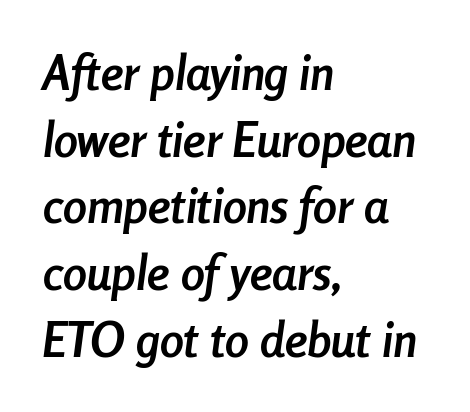
The area under the type is left untouched. Horizontal alignment here is leftward, the default for most running prose. Compared with typical body copy, the letter spacing here is the same. Chunky letters — that's bold for sure.
